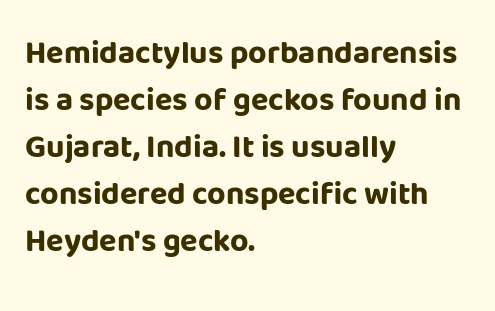
{"serif": "no", "italic": "no", "bold": "yes", "weight": "bold", "width": "normal", "stroke_contrast": "low", "x_height": "large", "monospaced": "no", "underline": "no", "align": "left", "line_spacing": "normal", "line_spacing_ratio": 1.47, "letter_spacing": "normal", "letter_spacing_em": 0.0, "glyph_px": 32}
